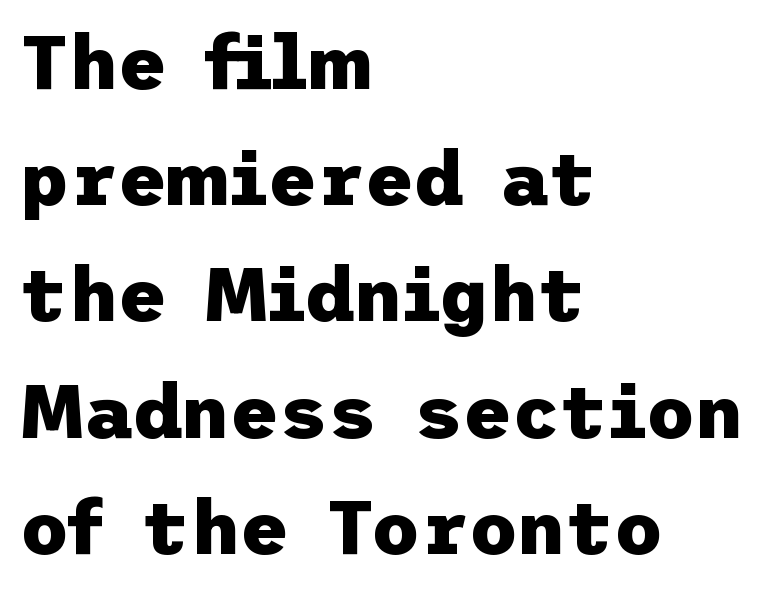
The image shows 75 px heavy sans-serif type, upright; set left-aligned, normal line spacing (1.55x), normal letter spacing, not underlined; low stroke contrast and a medium x-height.
